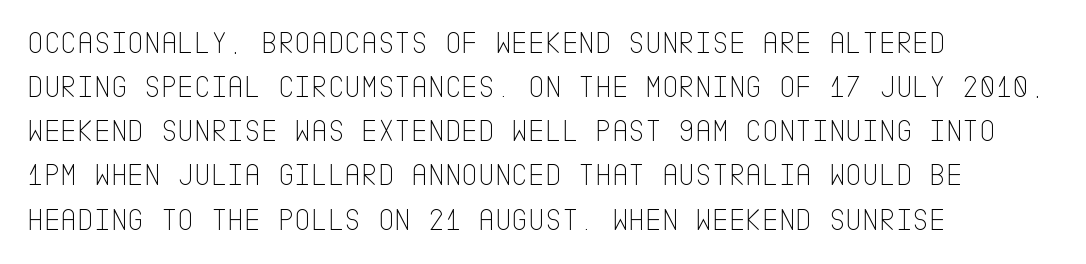
{"serif": "no", "italic": "no", "bold": "no", "weight": "thin", "width": "condensed", "stroke_contrast": "low", "x_height": "large", "underline": "no", "align": "left", "line_spacing": "normal", "line_spacing_ratio": 1.38, "letter_spacing": "normal", "letter_spacing_em": 0.0, "glyph_px": 32}
